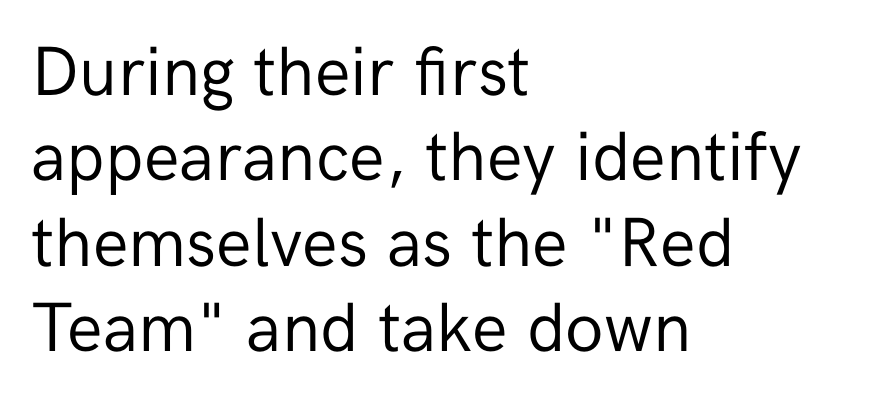
{"serif": "no", "italic": "no", "bold": "no", "weight": "regular", "width": "normal", "stroke_contrast": "low", "x_height": "medium", "monospaced": "no", "underline": "no", "align": "left", "line_spacing_ratio": 1.22, "letter_spacing": "normal", "letter_spacing_em": 0.0, "glyph_px": 70}
